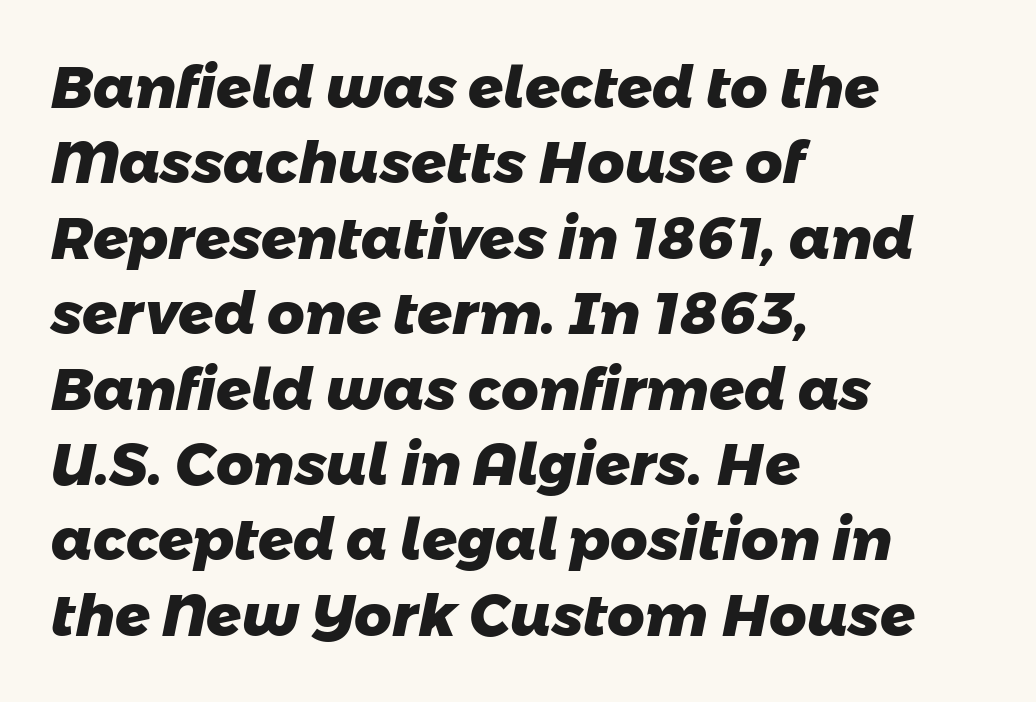
Q: Is the text bold? A: Yes.
Q: Is the typeface a serif or a sans-serif typeface? A: Sans-serif.
Q: Is the text underlined? A: No.
Q: How is the paragraph aligned? A: Left-aligned.
Q: Is the spacing between letters normal or unusually wide? A: Normal.
Q: Is the spacing between lines tight, normal or loose? A: Normal.
Q: Width (condensed, normal, or wide)? A: Normal.
Q: Stroke contrast? A: Low.
Q: x-height? A: Medium.
Q: Monospaced? A: No.
